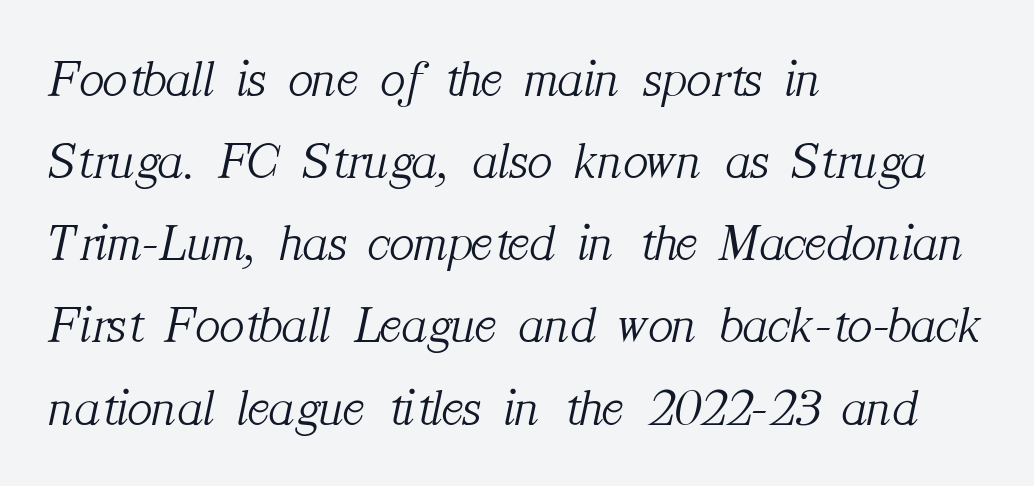
Q: Is the text bold? A: No.
Q: Is the text italic (slanted)? A: Yes, it leans right by about 12 degrees.
Q: Is the typeface a serif or a sans-serif typeface? A: Serif.
Q: Is the text underlined? A: No.
Q: How is the paragraph aligned? A: Left-aligned.
Q: Is the spacing between letters normal or unusually wide? A: Normal.
Q: Is the spacing between lines tight, normal or loose? A: Normal.
Q: Width (condensed, normal, or wide)? A: Normal.
Q: Stroke contrast? A: Medium.
Q: x-height? A: Medium.
Q: Monospaced? A: No.
